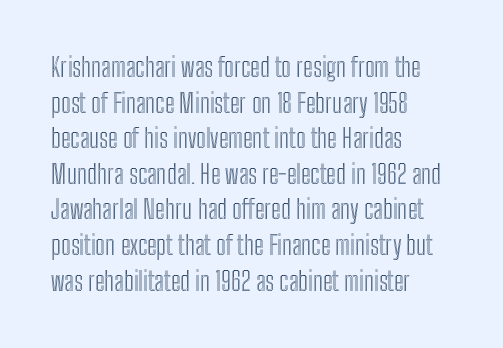
{"italic": "no", "underline": "no", "align": "left", "line_spacing": "normal", "line_spacing_ratio": 1.37, "letter_spacing": "normal", "letter_spacing_em": 0.0, "glyph_px": 26}
